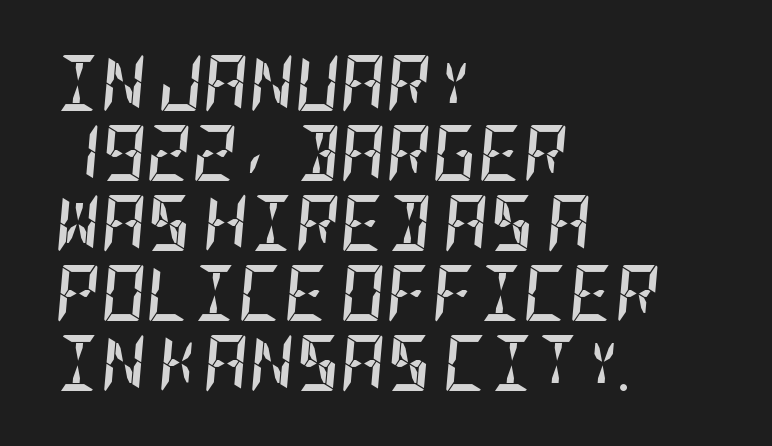
The font's italic variant was chosen for this text. Spacing between characters is what you'd get straight out of the box. The rendering anchors every line to the left-hand side. Leading: standard. I'd describe the lettering as bold — thick and assertive.
